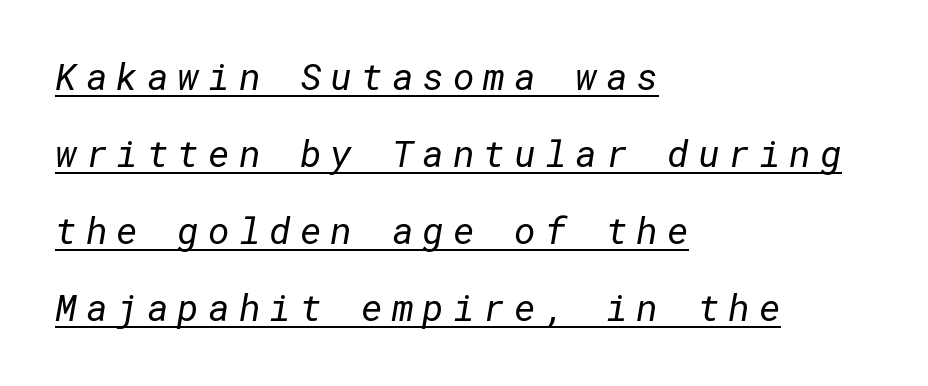
Letters have the restrained weight of plain body copy at most. Horizontal alignment here is leftward, the default for most running prose. In designer terms, the underline attribute is active on this setting. Honestly, the rows look like they've been pulled way apart. These lines are composed in type without serifs. In terms of letterspacing, this is a distinctly airy, spread setting.
